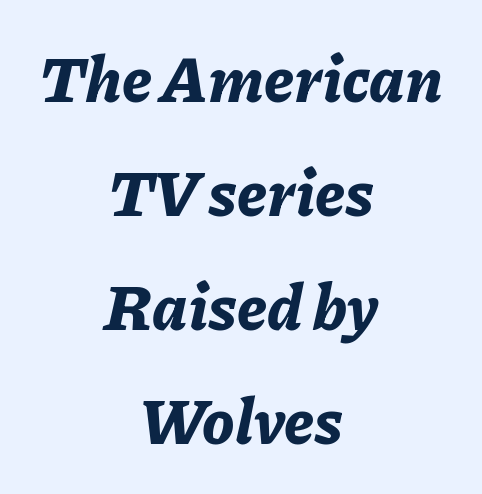
Is the block centered? Yes — each line is placed symmetrically about the middle. Letters rest on an invisible, unmarked baseline. Each letter keeps its own natural width here, so spacing adapts to shape. Look at the tracking — it's just the regular setting, nothing added.
